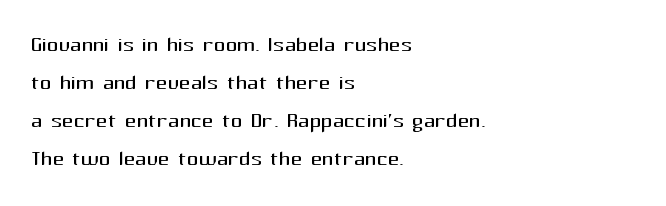
{"serif": "no", "italic": "no", "bold": "no", "weight": "regular", "width": "normal", "stroke_contrast": "medium", "x_height": "medium", "monospaced": "no", "underline": "no", "align": "left", "line_spacing": "normal", "line_spacing_ratio": 1.36, "letter_spacing": "normal", "letter_spacing_em": 0.0, "glyph_px": 28}
